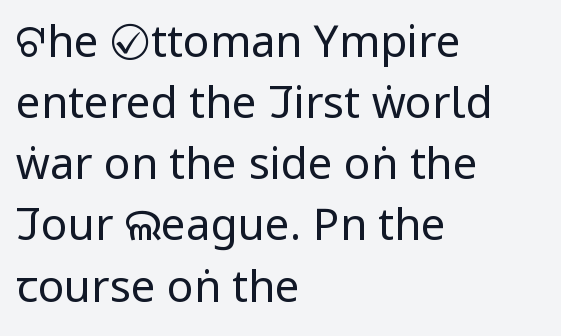
Students, observe: this is what conventionally led text looks like. Caption: multi-line text, flush left, ragged right. The rendering uses natural spacing where letterforms have individual widths. These lines keep a tight, regular rhythm from letter to letter.
